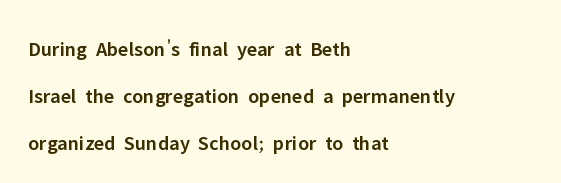
Look at the tracking — it's just the regular setting, nothing added. Typesetter's note: demi weight, one step under bold. Horizontal alignment here is leftward, the default for most running prose. Quick note: underline off.
